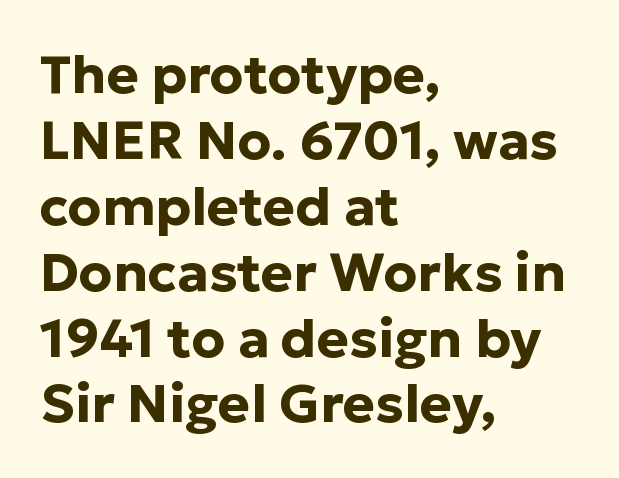
The image shows 54 px bold sans-serif type, upright; set left-aligned, line spacing 1.22x, normal letter spacing, not underlined; low stroke contrast and a medium x-height.
